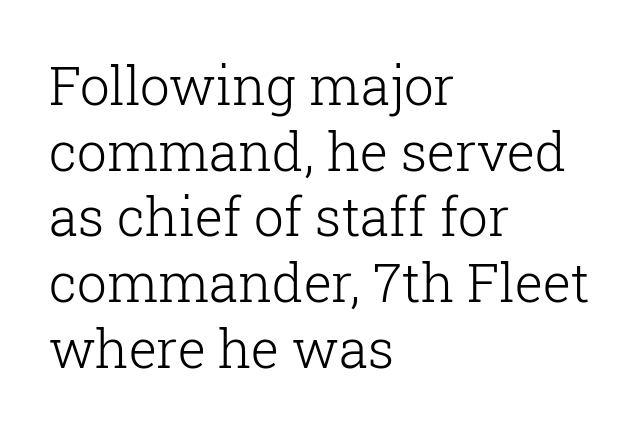
Is the stroke heavy? The answer is a plain regular-or-lighter. Glance below the letters and you will spot only blank space. Quick note: not italic, upright. Default kerning and tracking; the words read as compact shapes. The letters advance in unequal steps, a hallmark of proportional type.
